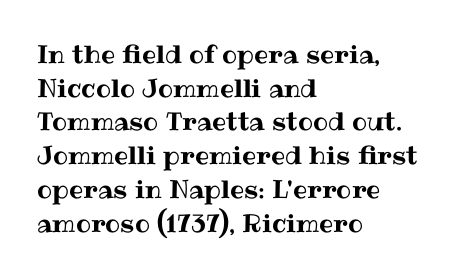
The image shows 25 px text type, upright; set left-aligned, normal line spacing (1.35x), normal letter spacing, not underlined.
